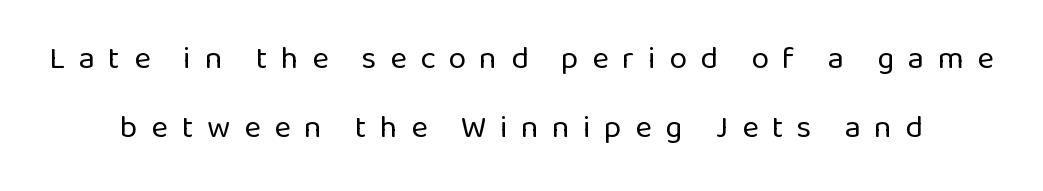
The image shows 32 px regular-weight sans-serif type, upright; set loose line spacing (2.15x), unusually wide letter spacing (+0.42 em), not underlined; low stroke contrast and a medium x-height.
